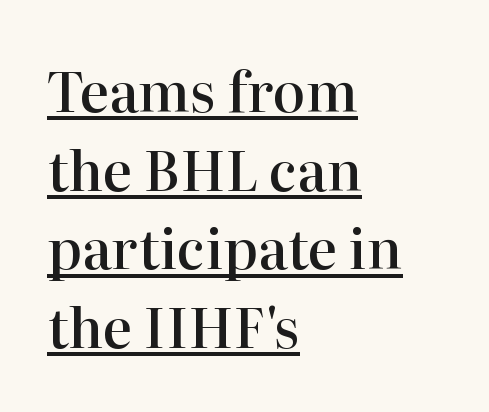
Classification — serif. The space between consecutive lines is moderate. If you drew a ruler down the left edge, every line would touch it. A continuous stroke trails under the words, as in a hyperlink. The lettering stays uniformly vertical, giving the passage a roman look. Inter-character spacing is left at the font's built-in metrics.
